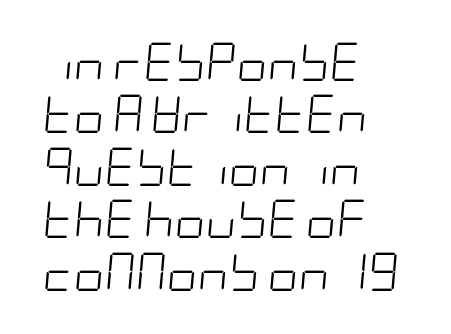
{"italic": "yes", "lean": "right", "slant_degrees": 5, "bold": "no", "weight": "light", "width": "condensed", "stroke_contrast": "low", "x_height": "large", "underline": "no", "align": "left", "line_spacing": "normal", "line_spacing_ratio": 1.38, "letter_spacing": "normal", "letter_spacing_em": 0.0, "glyph_px": 38}
